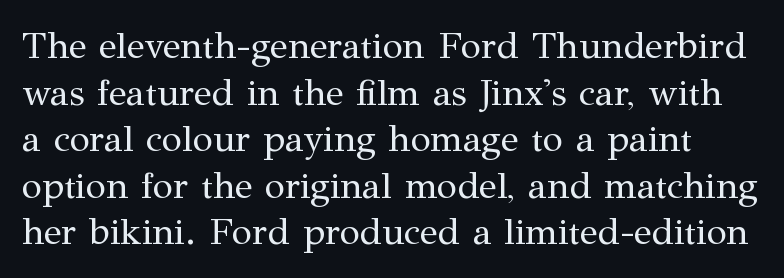
Q: Is the text bold? A: No.
Q: Is the text italic (slanted)? A: No, it is upright.
Q: Is the typeface a serif or a sans-serif typeface? A: Serif.
Q: Is the text underlined? A: No.
Q: Is the spacing between letters normal or unusually wide? A: Normal.
Q: Is the spacing between lines tight, normal or loose? A: Normal.
Q: Width (condensed, normal, or wide)? A: Normal.
Q: Stroke contrast? A: Medium.
Q: x-height? A: Medium.
Q: Monospaced? A: No.
